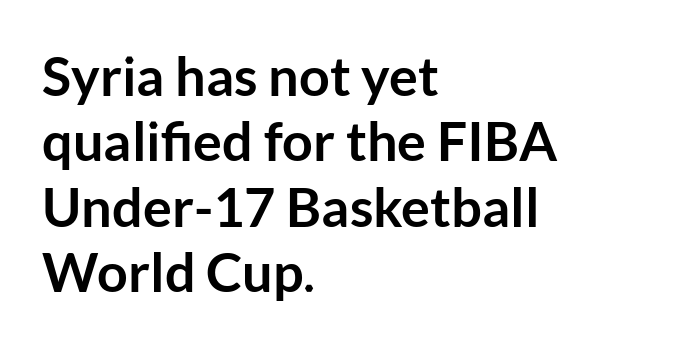
{"serif": "no", "italic": "no", "bold": "yes", "weight": "semibold", "width": "normal", "stroke_contrast": "low", "x_height": "medium", "monospaced": "no", "underline": "no", "align": "left", "line_spacing_ratio": 1.21, "letter_spacing": "normal", "letter_spacing_em": 0.0, "glyph_px": 54}
